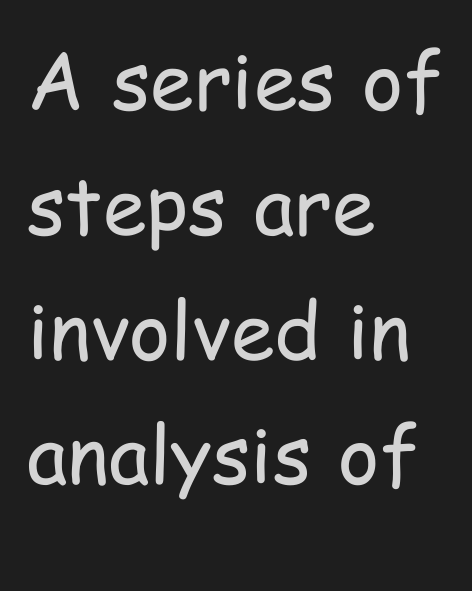
{"serif": "no", "italic": "no", "bold": "no", "weight": "regular", "width": "condensed", "stroke_contrast": "low", "x_height": "medium", "monospaced": "no", "underline": "no", "align": "left", "line_spacing": "normal", "line_spacing_ratio": 1.58, "letter_spacing": "normal", "letter_spacing_em": 0.0, "glyph_px": 79}
